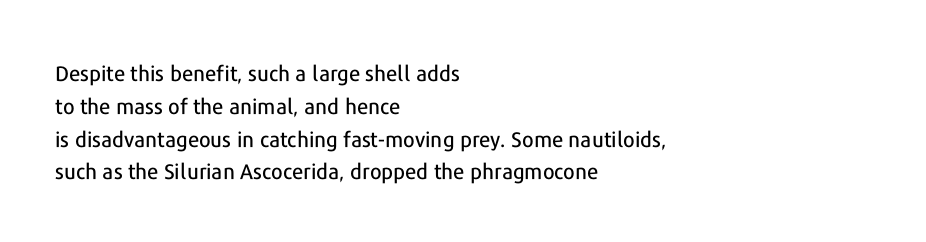
The image shows 21 px text type, upright; set left-aligned, normal line spacing (1.56x), normal letter spacing, not underlined.
